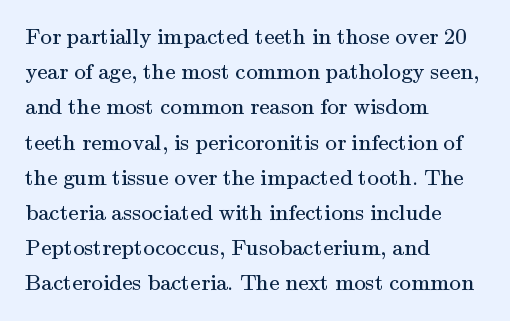
A typesetter would call this leading conventional body-copy spacing. Casual observation: everything's shoved over to the left. Counters stay open thanks to moderate or lighter strokes. The lettering stays uniformly vertical, giving the passage a roman look. No extra tracking has been applied to these lines. The gap between lines stays unmarked.
